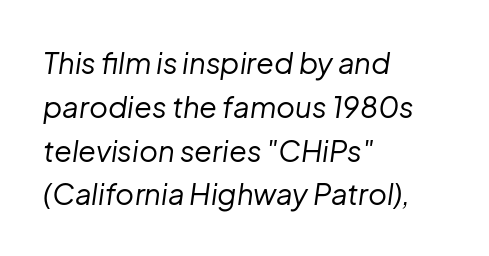
The image shows 29 px regular-weight type, italic (leaning right); set left-aligned, normal line spacing (1.51x), normal letter spacing, not underlined; low stroke contrast and a medium x-height.
